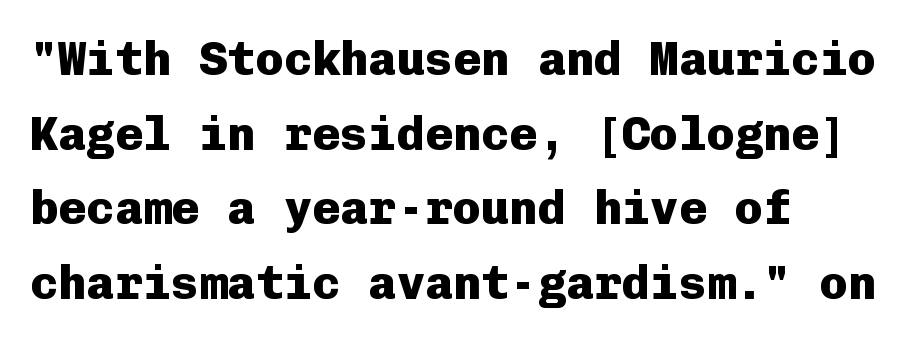
The image shows 47 px heavy sans-serif type, upright, monospaced; set left-aligned, normal line spacing (1.59x), normal letter spacing, not underlined; low stroke contrast and a medium x-height.
